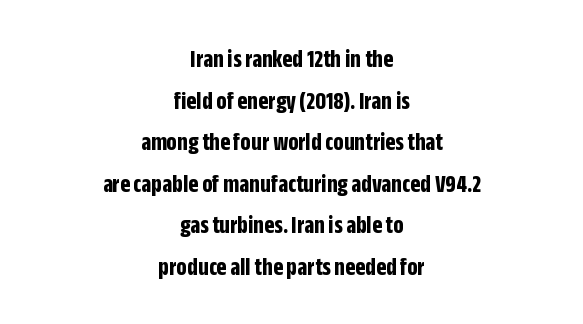
The glyphs are unaccompanied by any horizontal stroke below them. Characters remain perfectly vertical along every line. Does the leading feel generous? No, just average. Inter-character spacing is left at the font's built-in metrics.
